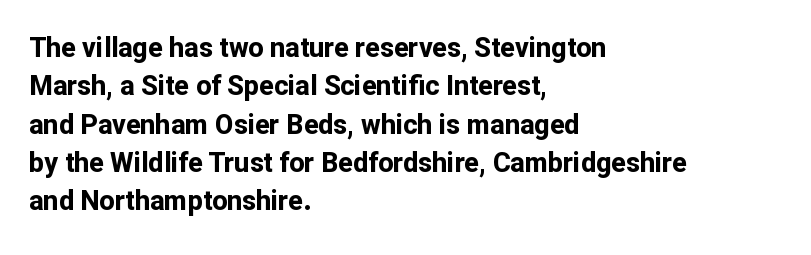
The image shows 27 px bold type, upright; set left-aligned, normal line spacing (1.42x), normal letter spacing, not underlined.
